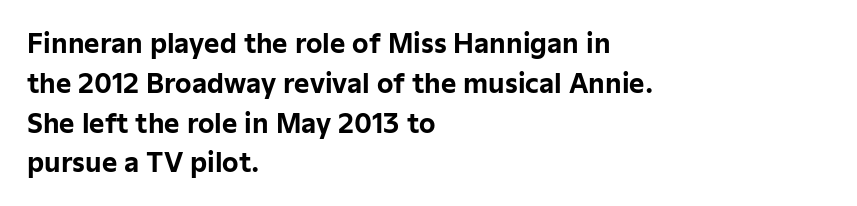
Plenty of ink on the page — the face is bold. Vertical spacing — default. Descenders hang freely into open space. All the whitespace from short lines collects on the right. This rendering leaves character spacing at its baseline value. Do the letters lean? They stand straight.
